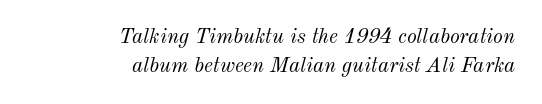
Q: Is the text bold? A: No.
Q: Is the text italic (slanted)? A: Yes, it leans right by about 12 degrees.
Q: Is the text underlined? A: No.
Q: How is the paragraph aligned? A: Right-aligned.
Q: Is the spacing between letters normal or unusually wide? A: Normal.
Q: Is the spacing between lines tight, normal or loose? A: Normal.
